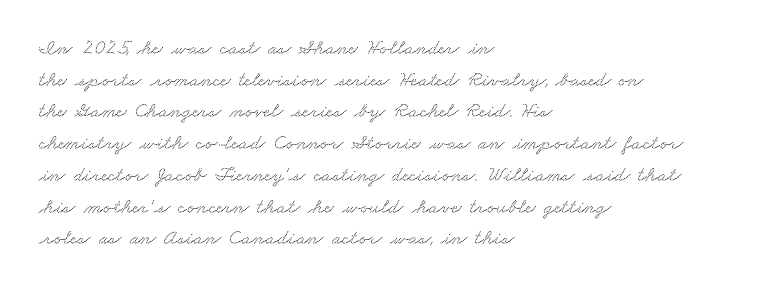
Between one letter and the next there's only the usual sliver of space. Casual observation: everything's shoved over to the left. The area under the type is left untouched. What's the leading like? Ordinary, nothing unusual.
